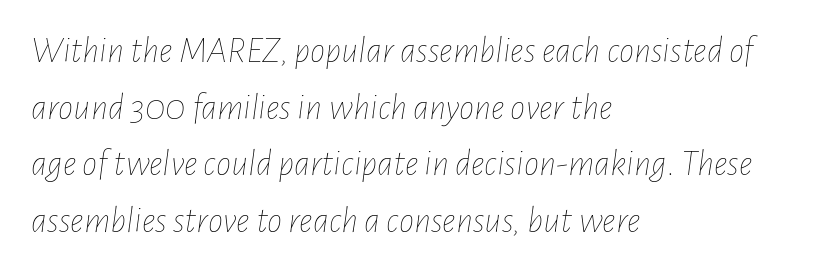
The image shows 38 px thin, condensed type, italic (leaning right); set left-aligned, normal line spacing (1.49x), normal letter spacing, not underlined; low stroke contrast and a medium x-height.
